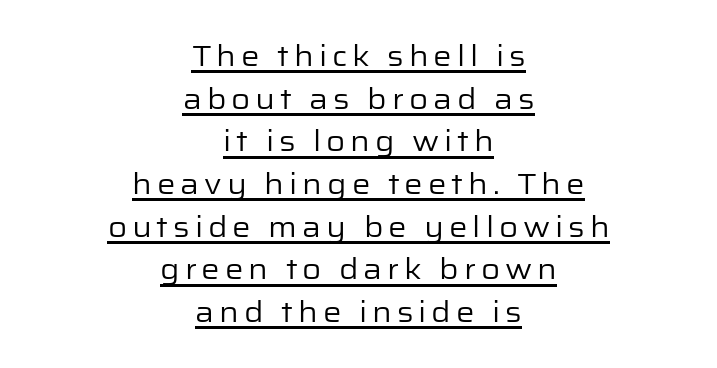
The image shows 29 px regular-weight sans-serif type, upright; set centered, normal line spacing (1.47x), underlined; low stroke contrast and a medium x-height.
